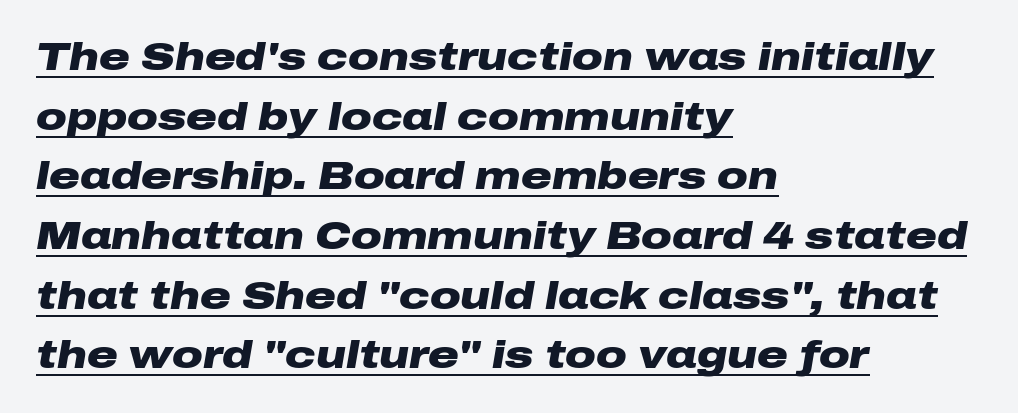
The image shows 38 px heavy, wide type, italic (leaning right); set left-aligned, normal line spacing (1.57x), normal letter spacing, underlined; low stroke contrast and a medium x-height.
